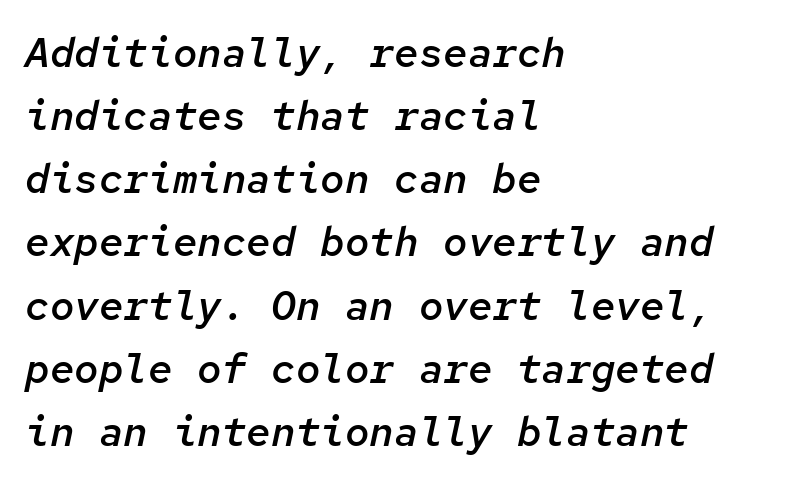
{"italic": "yes", "lean": "right", "slant_degrees": 12, "bold": "semi", "weight": "semibold", "width": "normal", "stroke_contrast": "low", "x_height": "medium", "monospaced": "yes", "underline": "no", "align": "left", "line_spacing": "normal", "line_spacing_ratio": 1.54, "letter_spacing": "normal", "letter_spacing_em": 0.0, "glyph_px": 41}
